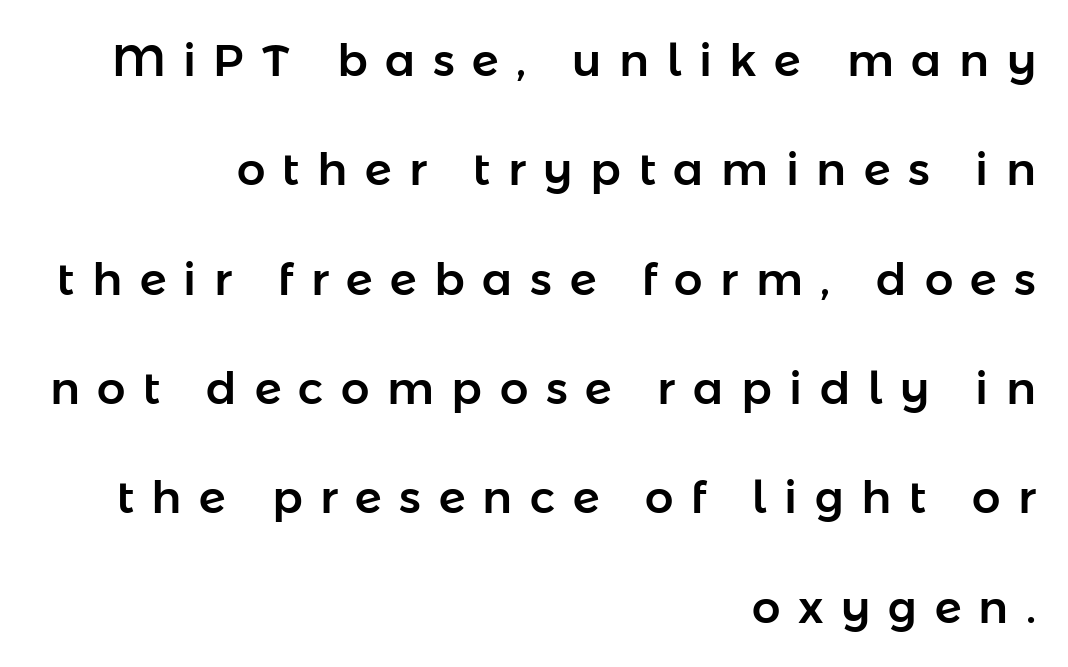
Q: Is the text italic (slanted)? A: No, it is upright.
Q: Is the typeface a serif or a sans-serif typeface? A: Sans-serif.
Q: Is the text underlined? A: No.
Q: How is the paragraph aligned? A: Right-aligned.
Q: Is the spacing between letters normal or unusually wide? A: Unusually wide.
Q: Is the spacing between lines tight, normal or loose? A: Loose.
Q: Width (condensed, normal, or wide)? A: Normal.
Q: Stroke contrast? A: Low.
Q: x-height? A: Medium.
Q: Monospaced? A: No.
